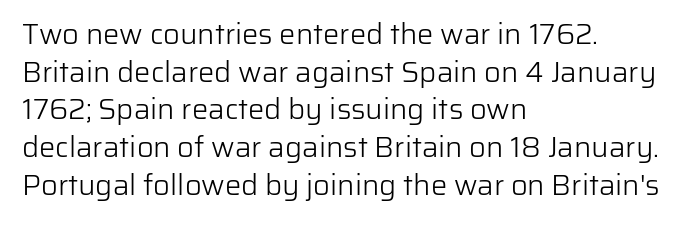
{"serif": "no", "italic": "no", "bold": "no", "weight": "light", "width": "normal", "stroke_contrast": "low", "x_height": "medium", "monospaced": "no", "underline": "no", "align": "left", "line_spacing": "normal", "line_spacing_ratio": 1.3, "letter_spacing": "normal", "letter_spacing_em": 0.0, "glyph_px": 29}
